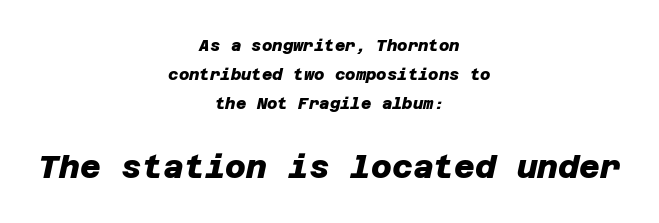
Q: Is the text bold? A: Yes.
Q: Is the typeface a serif or a sans-serif typeface? A: Sans-serif.
Q: Is the text underlined? A: No.
Q: How is the paragraph aligned? A: Centered.
Q: Is the spacing between letters normal or unusually wide? A: Normal.
Q: Which block of text is set in a larger size, the first (top) or the second (bottom)? A: The second (bottom) one.
Q: Width (condensed, normal, or wide)? A: Normal.
Q: Stroke contrast? A: Low.
Q: x-height? A: Large.
